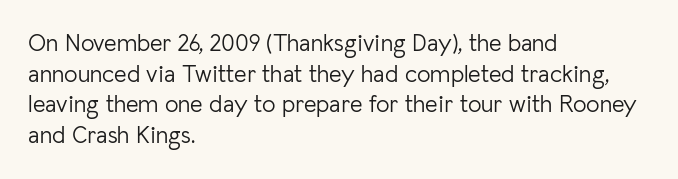
The image shows 24 px text type, upright; set left-aligned, normal line spacing (1.28x), normal letter spacing, not underlined.
